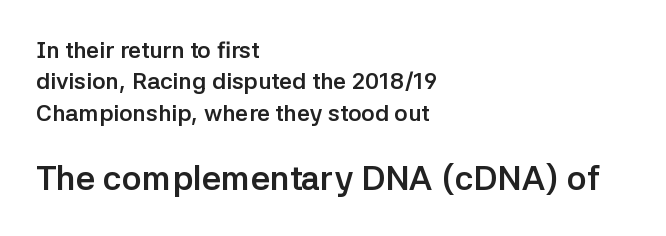
{"serif": "no", "italic": "no", "bold": "yes", "weight": "semibold", "width": "normal", "stroke_contrast": "low", "x_height": "medium", "monospaced": "no", "underline": "no", "align": "left", "line_spacing": "normal", "line_spacing_ratio": 1.36, "letter_spacing": "normal", "letter_spacing_em": 0.0, "larger_block": "second", "size_ratio": 1.48, "glyph_px": 34}
